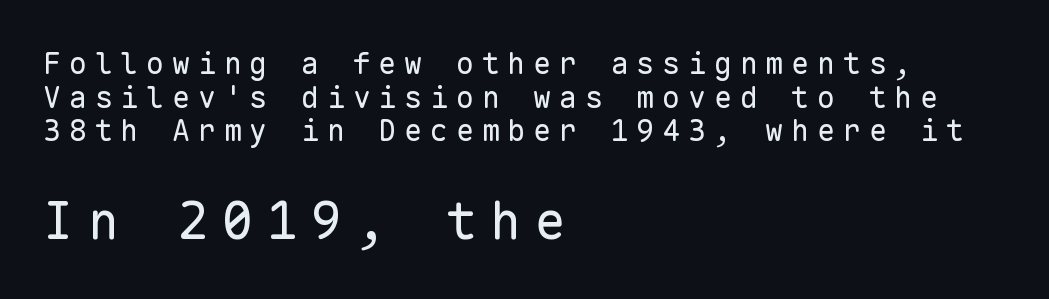
The image shows 52 px regular-weight sans-serif type, upright, monospaced; set left-aligned, tight line spacing (1.12x), unusually wide letter spacing (+0.26 em), not underlined; the second (bottom) block is 1.73x larger; low stroke contrast and a medium x-height.
